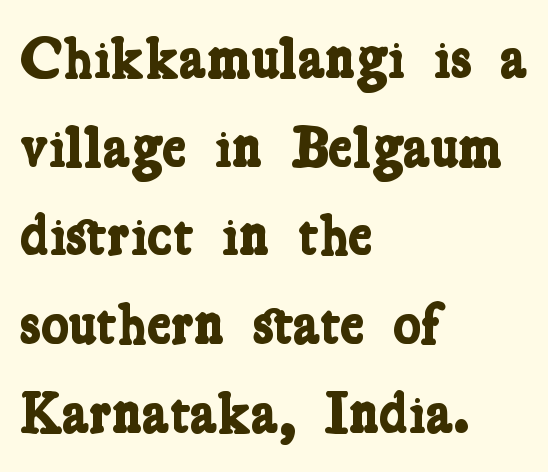
The image shows 58 px bold, condensed serif type; set left-aligned, normal line spacing (1.53x), normal letter spacing, not underlined; low stroke contrast and a medium x-height.
